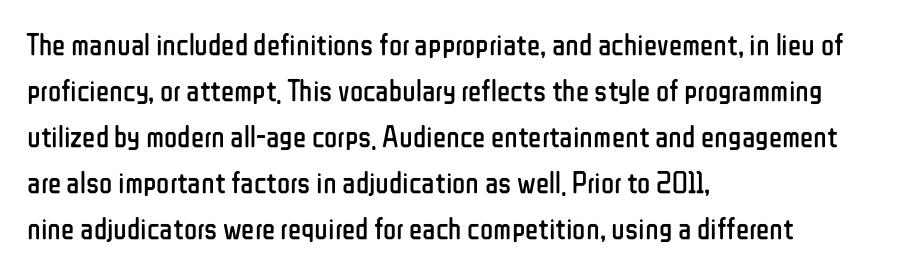
Q: Is the text bold? A: No.
Q: Is the text italic (slanted)? A: No, it is upright.
Q: Is the typeface a serif or a sans-serif typeface? A: Sans-serif.
Q: Is the text underlined? A: No.
Q: How is the paragraph aligned? A: Left-aligned.
Q: Is the spacing between letters normal or unusually wide? A: Normal.
Q: Is the spacing between lines tight, normal or loose? A: Normal.
Q: Width (condensed, normal, or wide)? A: Condensed.
Q: Stroke contrast? A: Low.
Q: x-height? A: Medium.
Q: Monospaced? A: No.
